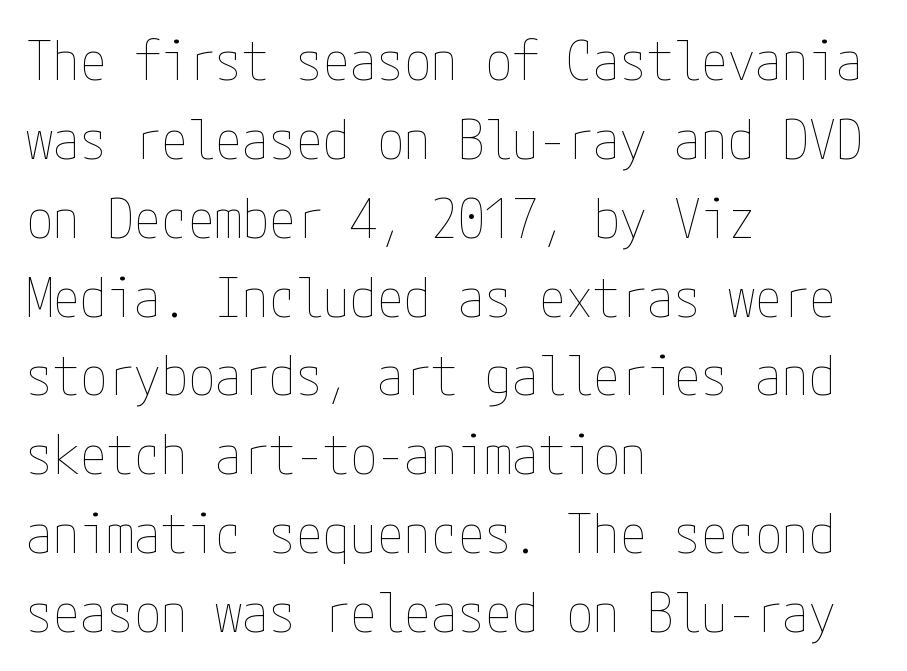
Q: Is the text bold? A: No.
Q: Is the text italic (slanted)? A: No, it is upright.
Q: Is the text underlined? A: No.
Q: How is the paragraph aligned? A: Left-aligned.
Q: Is the spacing between letters normal or unusually wide? A: Normal.
Q: Is the spacing between lines tight, normal or loose? A: Normal.
Q: Width (condensed, normal, or wide)? A: Condensed.
Q: Stroke contrast? A: Low.
Q: x-height? A: Medium.
